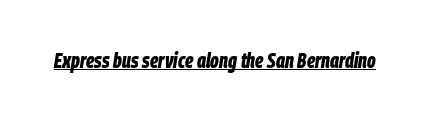
The image shows 21 px bold type, italic (leaning right); set normal letter spacing, underlined.
